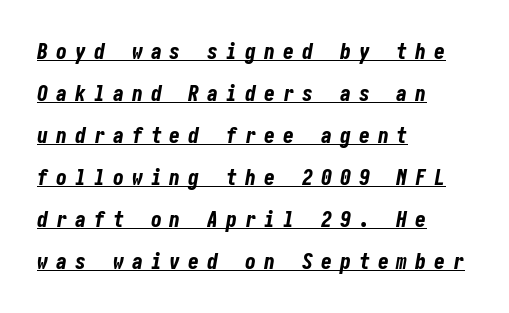
{"italic": "yes", "lean": "right", "slant_degrees": 10, "bold": "yes", "underline": "yes", "align": "left", "line_spacing": "loose", "line_spacing_ratio": 1.91, "letter_spacing": "wide", "letter_spacing_em": 0.36, "glyph_px": 22}
